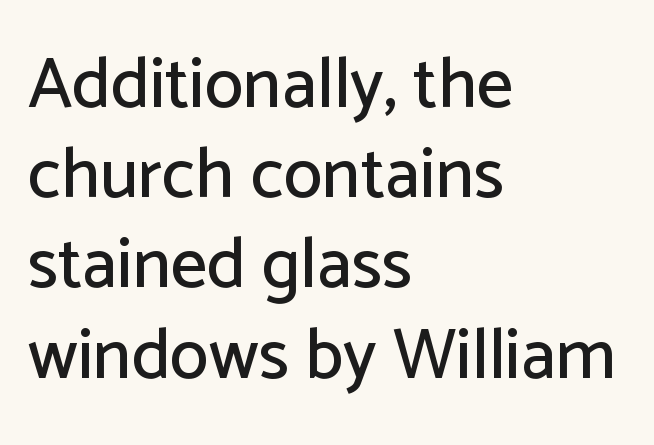
Each word holds together tightly as a unit, with standard inter-letter gaps. Is there any slant? The stems are plumb. Each letter keeps its own natural width here, so spacing adapts to shape. You can tell from the bare stems that sans-serif type was used. Only glyphs here, with clear space below each row.
